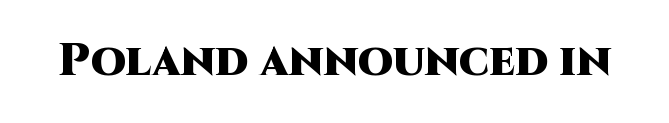
{"serif": "no", "italic": "no", "bold": "yes", "weight": "heavy", "width": "normal", "stroke_contrast": "high", "x_height": "large", "monospaced": "no", "underline": "no", "letter_spacing": "normal", "letter_spacing_em": 0.0, "glyph_px": 45}
